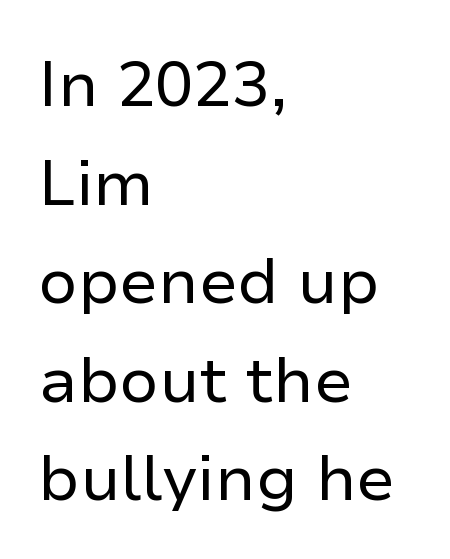
Baseline-to-baseline distance is the conventional proportion of letter height. You could not count columns in this text — the font is proportionally spaced. Inter-character spacing is left at the font's built-in metrics. The typesetting does not lean heavy: it is not bold. The font's upright variant was chosen for this text. Each letter's strokes conclude bluntly, with no projecting serifs.
